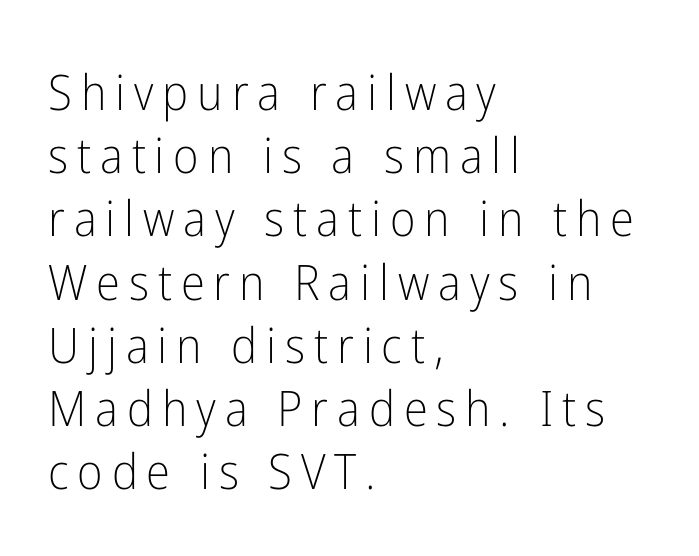
Q: Is the text bold? A: No.
Q: Is the text italic (slanted)? A: No, it is upright.
Q: Is the typeface a serif or a sans-serif typeface? A: Sans-serif.
Q: Is the text underlined? A: No.
Q: How is the paragraph aligned? A: Left-aligned.
Q: Is the spacing between lines tight, normal or loose? A: Normal.
Q: Width (condensed, normal, or wide)? A: Condensed.
Q: Stroke contrast? A: Low.
Q: x-height? A: Medium.
Q: Monospaced? A: No.
